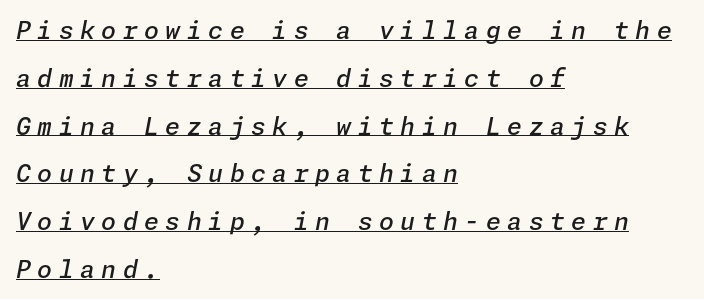
{"italic": "yes", "lean": "right", "slant_degrees": 11, "bold": "semi", "underline": "yes", "align": "left", "line_spacing": "loose", "line_spacing_ratio": 1.99, "letter_spacing": "wide", "letter_spacing_em": 0.27, "glyph_px": 24}
